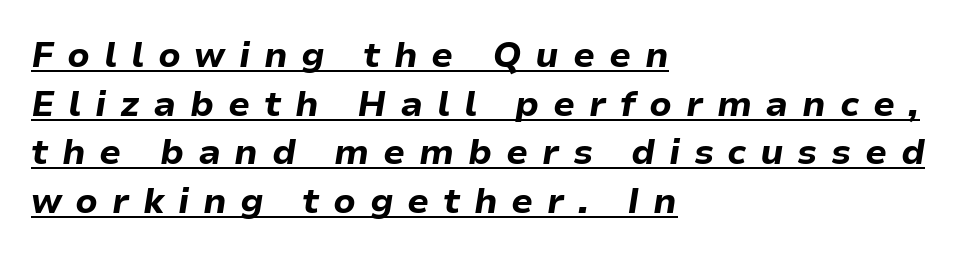
Looks like someone drew a line under every word here. The leading is moderate, giving the passage an even texture. Its strokes are broad and dark, the hallmark of bold type. The compositor pushed each line to the left boundary. This is oblique type, the kind used for emphasis or titles.
